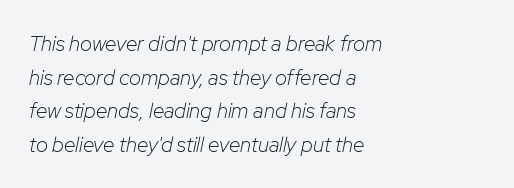
The image shows 21 px text type, italic (leaning right); set left-aligned, normal line spacing (1.6x), normal letter spacing, not underlined.
